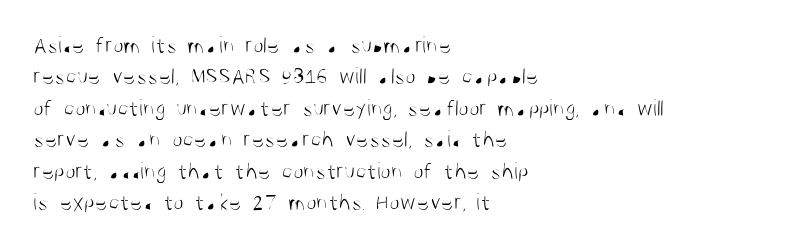
{"italic": "no", "bold": "no", "underline": "no", "align": "left", "line_spacing": "normal", "line_spacing_ratio": 1.31, "letter_spacing": "normal", "letter_spacing_em": 0.0, "glyph_px": 24}
